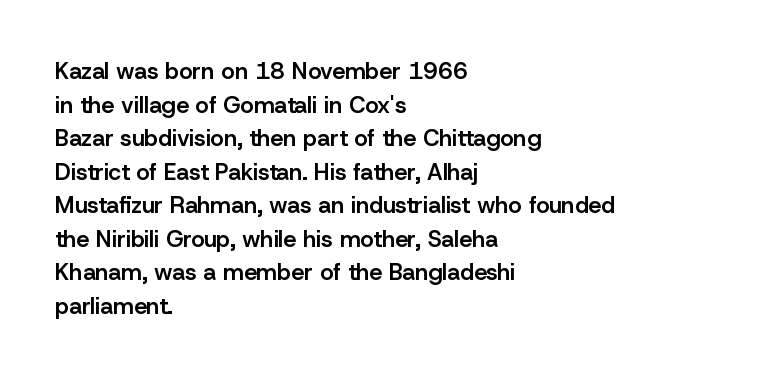
The image shows 23 px text type, upright; set left-aligned, normal line spacing (1.46x), normal letter spacing, not underlined.
